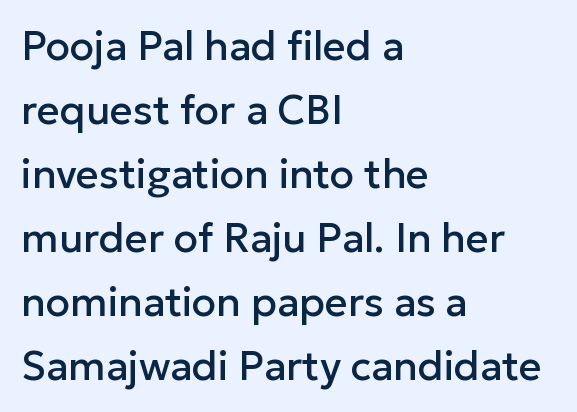
The typeface chosen for these lines omits serifs. Honestly, the row spacing looks completely unremarkable. Tracking here is standard; glyphs follow each other at the usual distance. The area under the type is left untouched.
